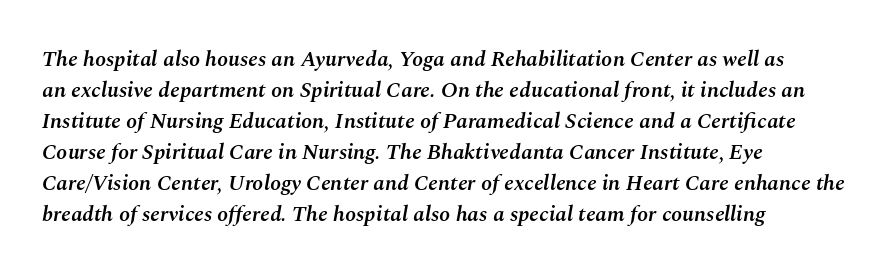
The image shows 22 px text type, italic (leaning right); set left-aligned, normal line spacing (1.41x), normal letter spacing, not underlined.
